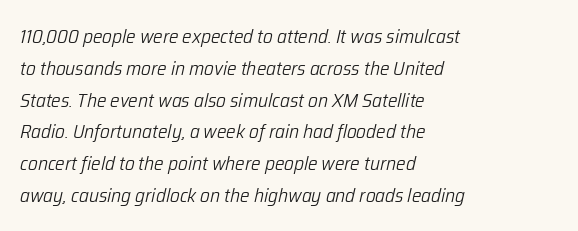
Q: Is the text bold? A: No.
Q: Is the text italic (slanted)? A: Yes, it leans right by about 12 degrees.
Q: Is the text underlined? A: No.
Q: How is the paragraph aligned? A: Left-aligned.
Q: Is the spacing between letters normal or unusually wide? A: Normal.
Q: Is the spacing between lines tight, normal or loose? A: Normal.
